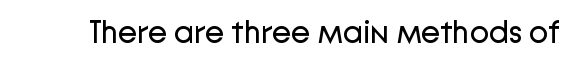
The rendering keeps characters at their native spacing. Each letter's strokes conclude bluntly, with no projecting serifs. Heaviness? Minimal to ordinary, like unemphasized prose. Clear beneath every line of the passage. Character widths vary here, with narrow letters taking less room than wide ones.
